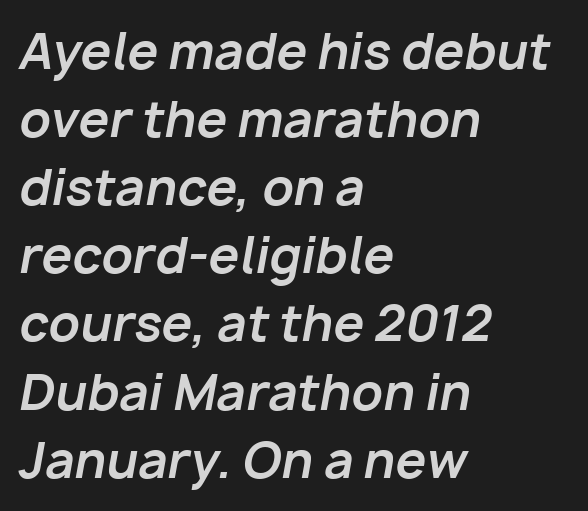
Q: Is the text bold? A: Yes.
Q: Is the text italic (slanted)? A: Yes, it leans right by about 10 degrees.
Q: Is the text underlined? A: No.
Q: How is the paragraph aligned? A: Left-aligned.
Q: Is the spacing between letters normal or unusually wide? A: Normal.
Q: Is the spacing between lines tight, normal or loose? A: Normal.
Q: Width (condensed, normal, or wide)? A: Normal.
Q: Stroke contrast? A: Low.
Q: x-height? A: Medium.
Q: Monospaced? A: No.
